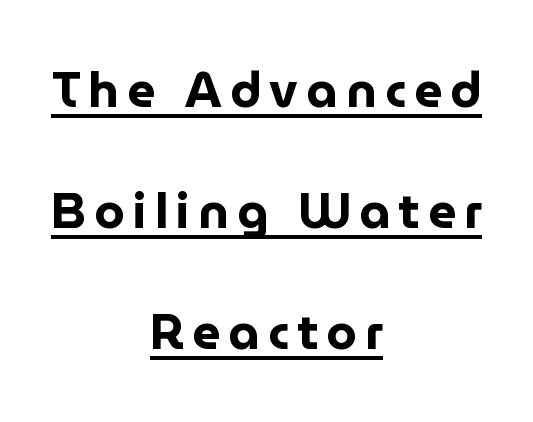
{"serif": "no", "italic": "no", "bold": "yes", "weight": "bold", "width": "normal", "stroke_contrast": "low", "x_height": "medium", "monospaced": "no", "underline": "yes", "align": "center", "line_spacing": "loose", "line_spacing_ratio": 2.47, "glyph_px": 49}
